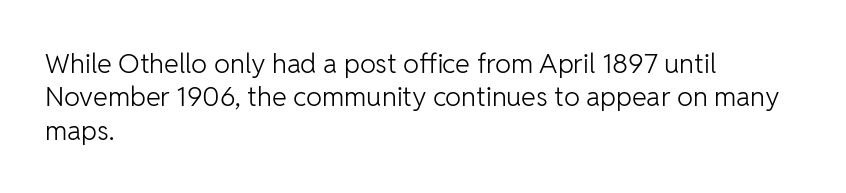
No letter is thick-stroked: the sample isn't bold. This rendering leaves character spacing at its baseline value. A bare baseline throughout the passage. Line beginnings align vertically; line endings do not. This sample uses an upright cut, with every glyph sitting square on the baseline.
